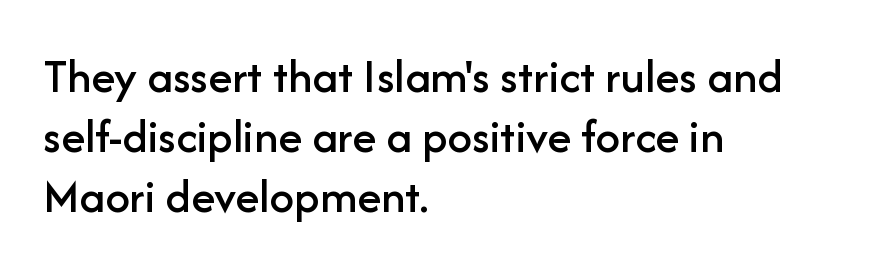
Q: Is the text italic (slanted)? A: No, it is upright.
Q: Is the typeface a serif or a sans-serif typeface? A: Sans-serif.
Q: Is the text underlined? A: No.
Q: How is the paragraph aligned? A: Left-aligned.
Q: Is the spacing between letters normal or unusually wide? A: Normal.
Q: Width (condensed, normal, or wide)? A: Normal.
Q: Stroke contrast? A: Low.
Q: x-height? A: Medium.
Q: Monospaced? A: No.
